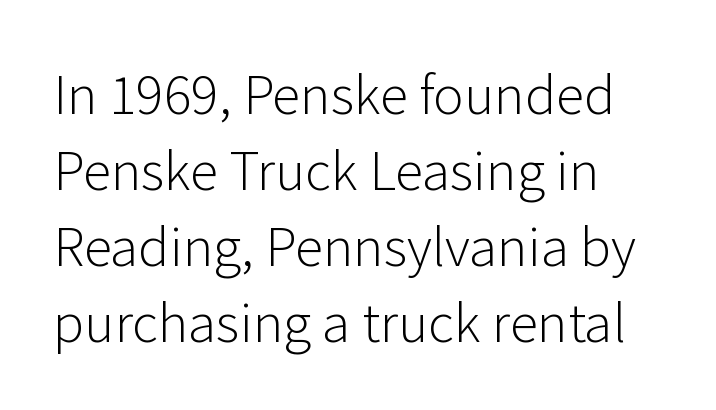
The typeface chosen for these lines omits serifs. No word sits above an underline. Do the characters align in a grid? No, the font is proportional. The block of text has a typical density, with ordinary space between rows.
